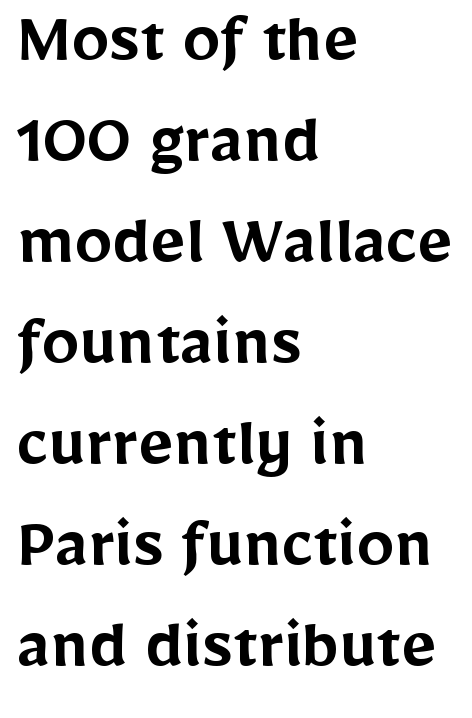
The lettering holds an erect, upright posture throughout. Think of a printed novel: that variable character pitch is what you see here. This sample uses plain, unmodified letter spacing. How heavy is the stroke? Medium-heavy — a semibold, shy of bold. Does the leading feel generous? No, just average.
